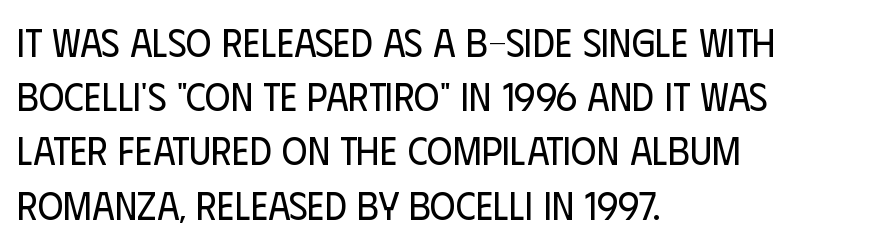
Alignment: flush left. No heavy texture on the line: the type isn't bold. Proportional: the letters do not fall into vertical columns. If you measured baseline to baseline, you'd find a middling distance. A typesetter would mark this as roman, not italic.
